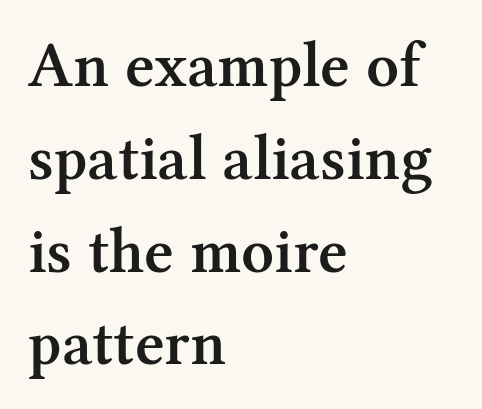
Line spacing here is normal. Heft: intermediate — a semibold. The face used here is seriffed, in the tradition of book romans. This rendering leaves character spacing at its baseline value. Note the varied advance widths — an 'i' is clearly narrower than an 'm'. Rule under the text: the space is simply empty.
